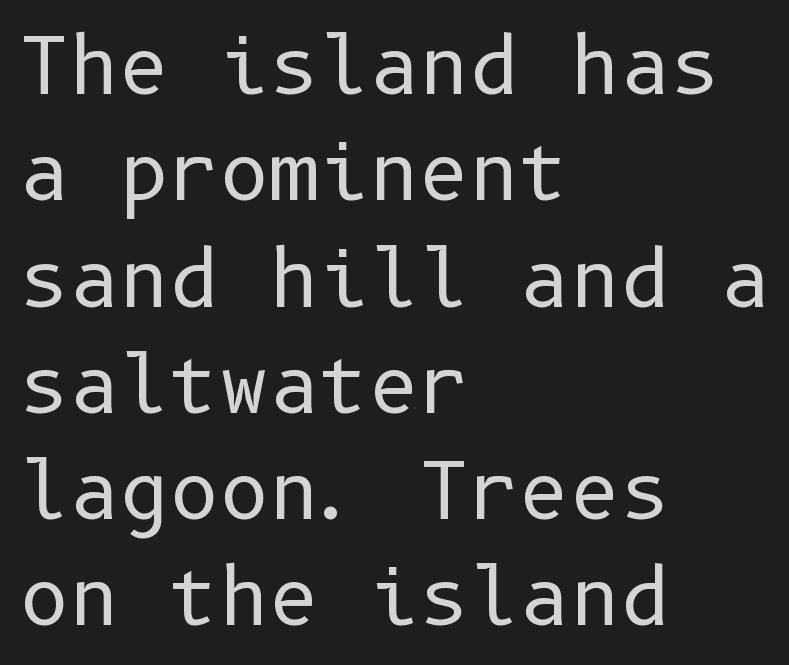
The image shows 77 px regular-weight sans-serif type, upright; set left-aligned, normal line spacing (1.38x), normal letter spacing, not underlined; low stroke contrast and a medium x-height.
